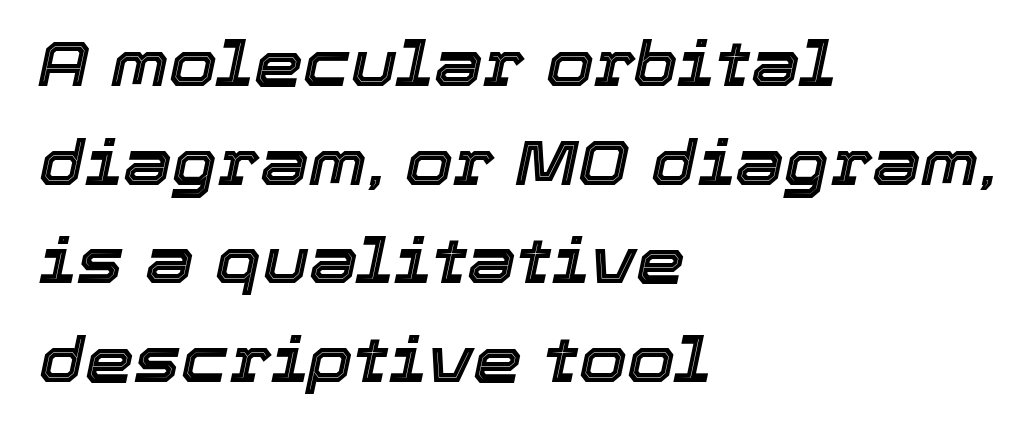
The whole block is typeset with a tilt. The passage shown is not underscored anywhere. The passage shown has conventional tracking throughout. Regarding leading, the lines here are spaced in the standard way.
